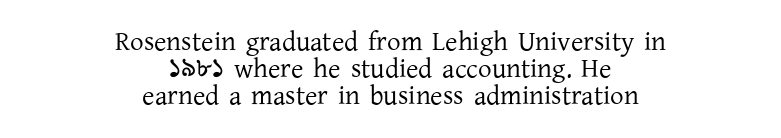
Q: Is the text bold? A: No.
Q: Is the text italic (slanted)? A: No, it is upright.
Q: Is the text underlined? A: No.
Q: How is the paragraph aligned? A: Centered.
Q: Is the spacing between letters normal or unusually wide? A: Normal.
Q: Is the spacing between lines tight, normal or loose? A: Tight.
